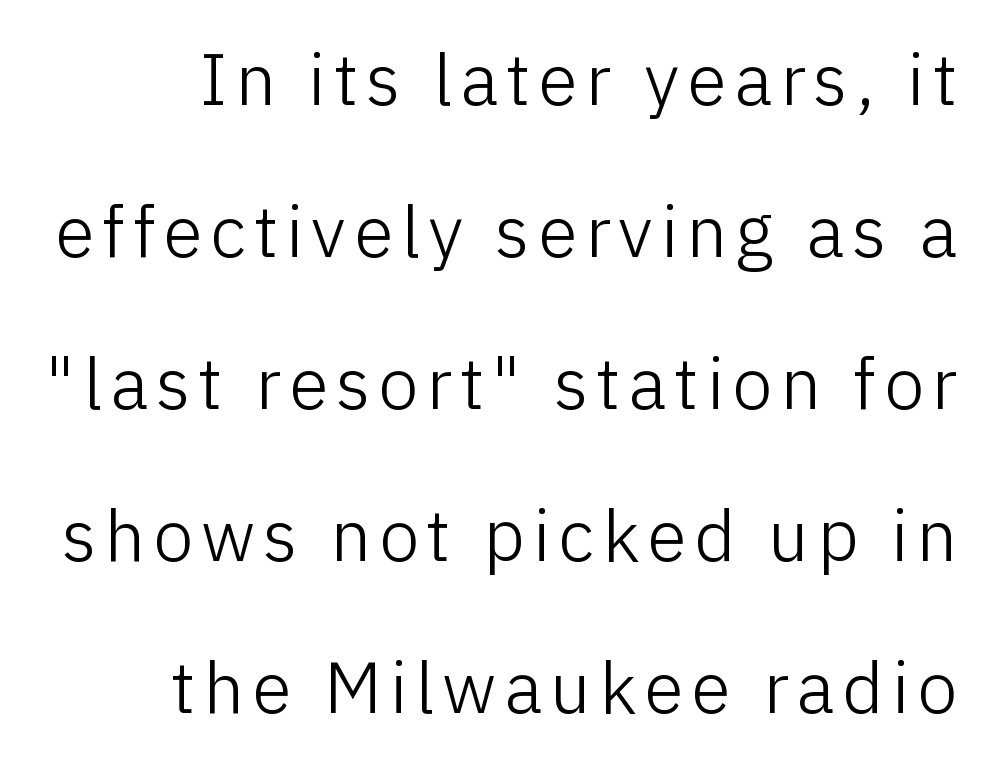
A great deal of white space separates one row of letters from the next. Think standard paragraph weight, or any step lighter than that. The zone under the glyphs is completely vacant. In terms of posture, this sample is upright. Line endings align vertically; line beginnings do not.
